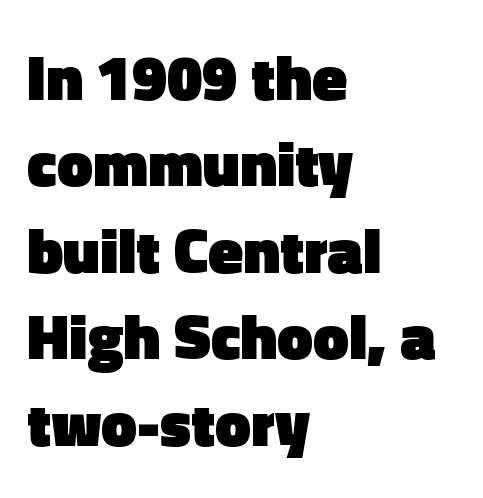
Q: Is the text bold? A: Yes.
Q: Is the text italic (slanted)? A: No, it is upright.
Q: Is the typeface a serif or a sans-serif typeface? A: Sans-serif.
Q: Is the text underlined? A: No.
Q: How is the paragraph aligned? A: Left-aligned.
Q: Is the spacing between letters normal or unusually wide? A: Normal.
Q: Is the spacing between lines tight, normal or loose? A: Normal.
Q: Width (condensed, normal, or wide)? A: Normal.
Q: x-height? A: Medium.
Q: Monospaced? A: No.
